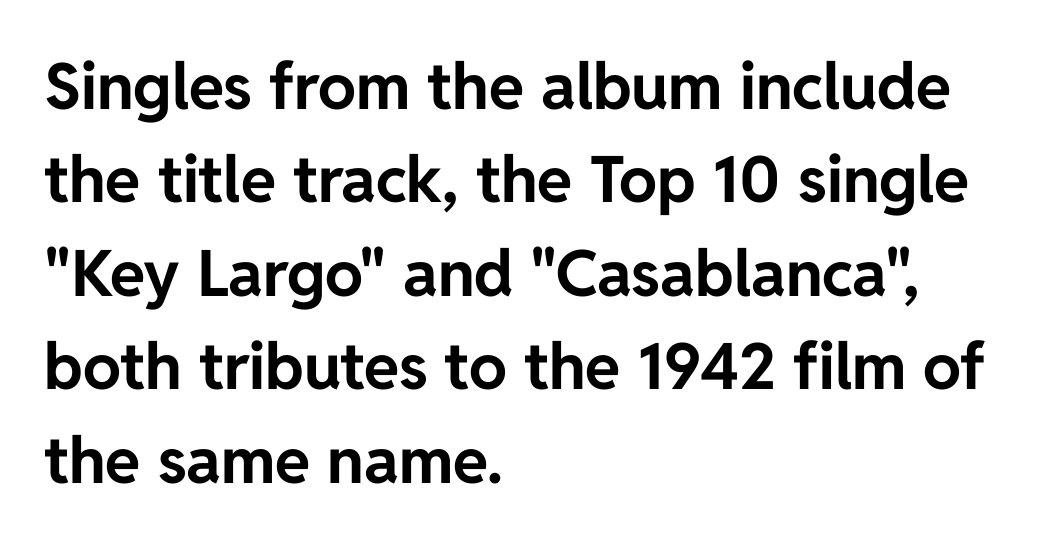
Q: Is the text bold? A: Yes.
Q: Is the text italic (slanted)? A: No, it is upright.
Q: Is the typeface a serif or a sans-serif typeface? A: Sans-serif.
Q: Is the text underlined? A: No.
Q: How is the paragraph aligned? A: Left-aligned.
Q: Is the spacing between letters normal or unusually wide? A: Normal.
Q: Is the spacing between lines tight, normal or loose? A: Normal.
Q: Width (condensed, normal, or wide)? A: Normal.
Q: Stroke contrast? A: Low.
Q: x-height? A: Medium.
Q: Monospaced? A: No.
